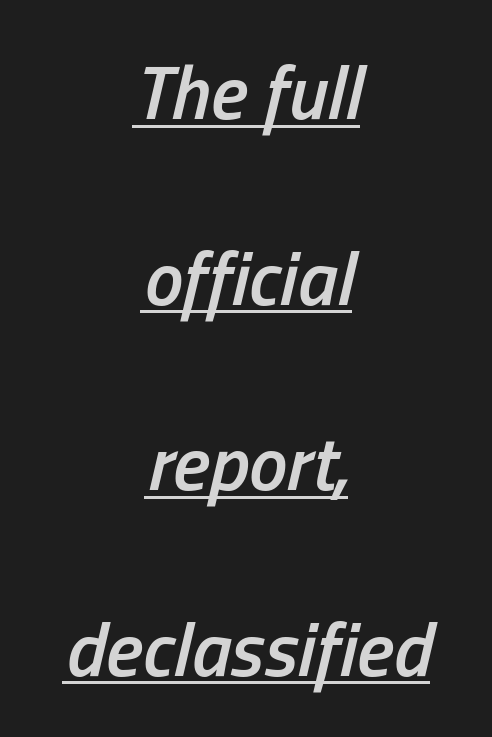
{"italic": "yes", "lean": "right", "slant_degrees": 13, "bold": "semi", "weight": "semibold", "width": "condensed", "stroke_contrast": "low", "x_height": "medium", "monospaced": "no", "underline": "yes", "align": "center", "line_spacing": "loose", "line_spacing_ratio": 2.41, "letter_spacing": "normal", "letter_spacing_em": 0.0, "glyph_px": 77}
